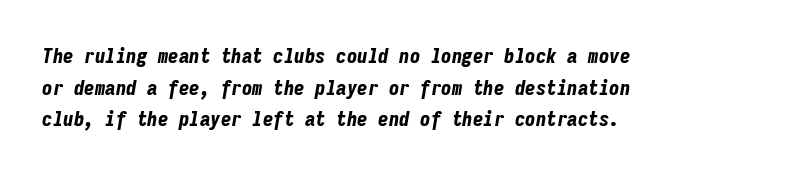
Horizontal bands of white between lines are of average thickness. Any mark beneath the type? The region is blank. These lines keep a tight, regular rhythm from letter to letter. Heavy, bold letterforms. The typesetter chose a ragged-right arrangement here. The specimen reads as italic at a glance.
